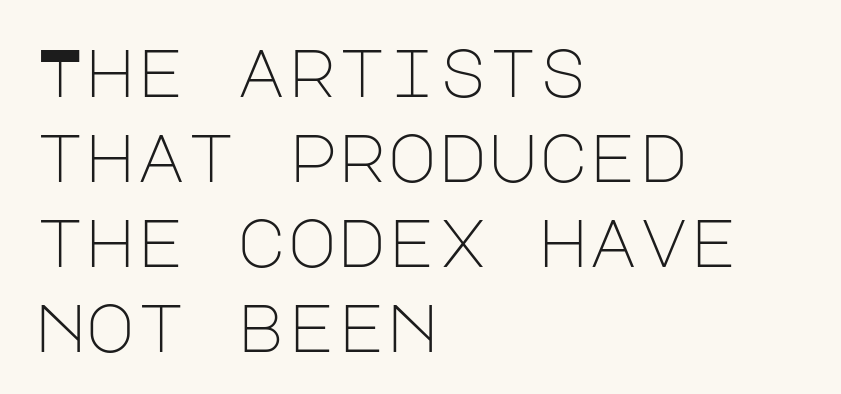
Q: Is the text bold? A: No.
Q: Is the text italic (slanted)? A: No, it is upright.
Q: Is the typeface a serif or a sans-serif typeface? A: Sans-serif.
Q: Is the text underlined? A: No.
Q: How is the paragraph aligned? A: Left-aligned.
Q: Is the spacing between letters normal or unusually wide? A: Normal.
Q: Is the spacing between lines tight, normal or loose? A: Normal.
Q: Width (condensed, normal, or wide)? A: Normal.
Q: Stroke contrast? A: Low.
Q: x-height? A: Large.
